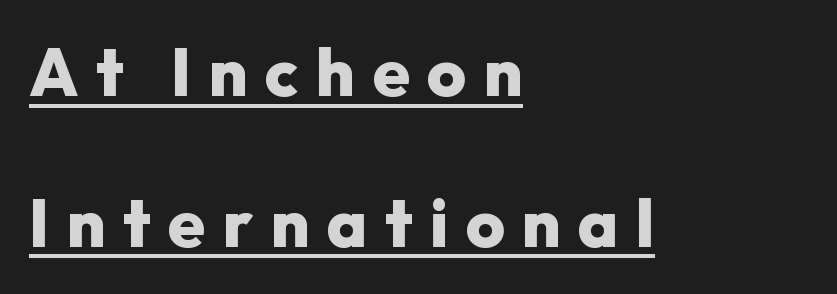
The image shows 67 px heavy sans-serif type, upright; set left-aligned, loose line spacing (2.25x), unusually wide letter spacing (+0.26 em), underlined; low stroke contrast and a medium x-height.
